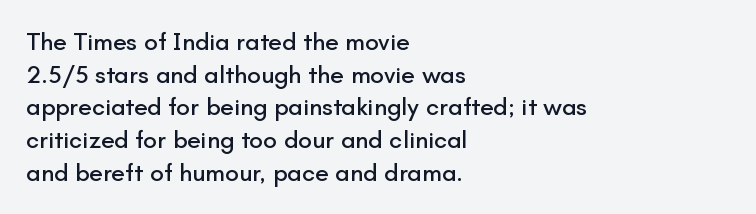
The image shows 25 px text type, upright; set left-aligned, normal line spacing (1.31x), normal letter spacing, not underlined.
